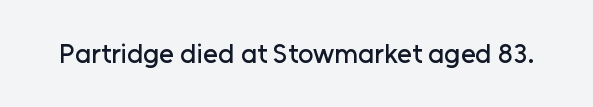
Q: Is the text italic (slanted)? A: No, it is upright.
Q: Is the text underlined? A: No.
Q: Is the spacing between letters normal or unusually wide? A: Normal.
